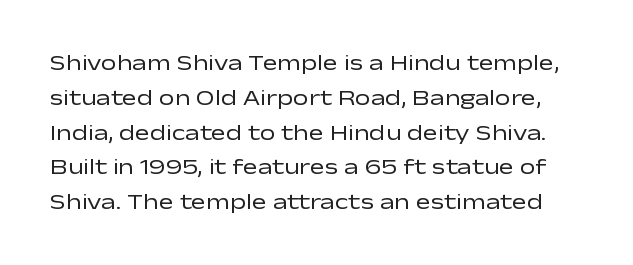
Q: Is the text bold? A: No.
Q: Is the text italic (slanted)? A: No, it is upright.
Q: Is the text underlined? A: No.
Q: Is the spacing between letters normal or unusually wide? A: Normal.
Q: Is the spacing between lines tight, normal or loose? A: Normal.
